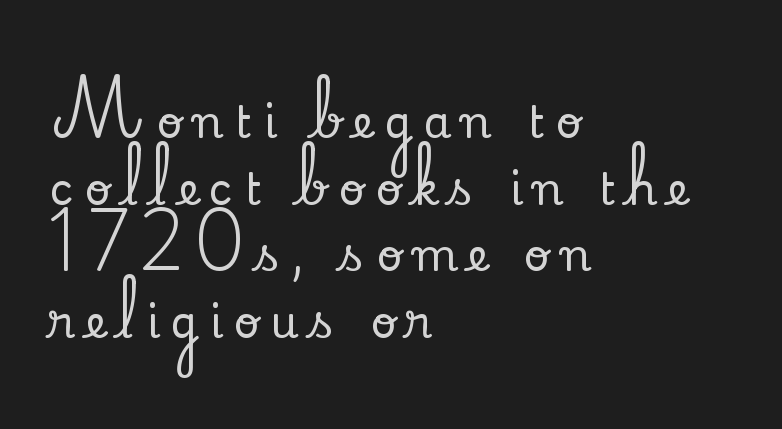
Ascenders rise straight up at ninety degrees. Summary of vertical rhythm: regular, with standard interline spacing. Character widths vary here, with narrow letters taking less room than wide ones. Letterform terminals end in serifs throughout the passage. Short note: letters widely spaced. The space directly below the letters is spotless.
